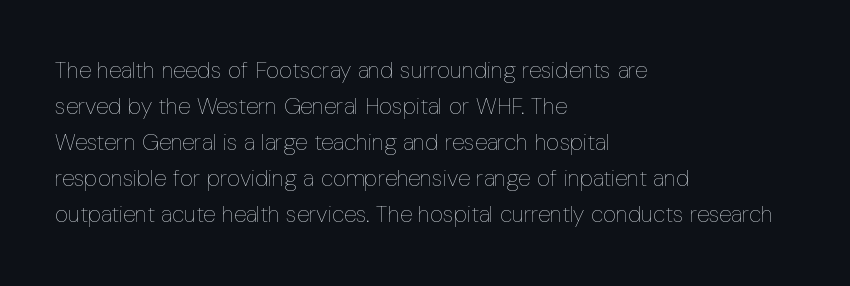
Q: Is the text bold? A: No.
Q: Is the text italic (slanted)? A: No, it is upright.
Q: Is the text underlined? A: No.
Q: How is the paragraph aligned? A: Left-aligned.
Q: Is the spacing between letters normal or unusually wide? A: Normal.
Q: Is the spacing between lines tight, normal or loose? A: Normal.
